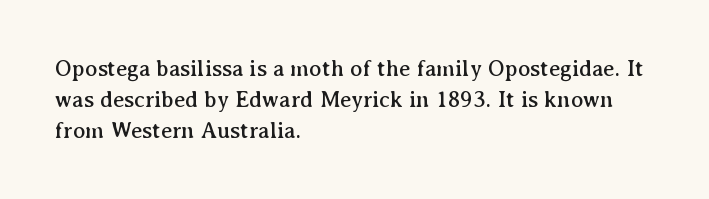
{"italic": "no", "underline": "no", "align": "left", "line_spacing": "normal", "line_spacing_ratio": 1.34, "letter_spacing": "normal", "letter_spacing_em": 0.0, "glyph_px": 23}
